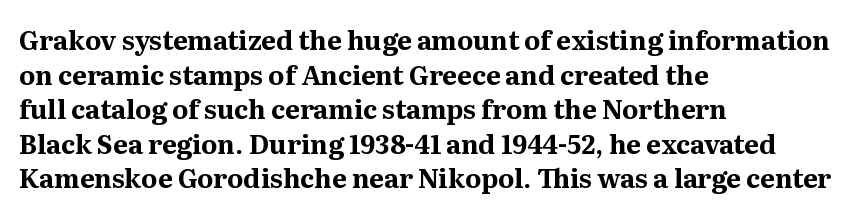
{"italic": "no", "bold": "yes", "underline": "no", "align": "left", "line_spacing": "normal", "line_spacing_ratio": 1.33, "letter_spacing": "normal", "letter_spacing_em": 0.0, "glyph_px": 26}
